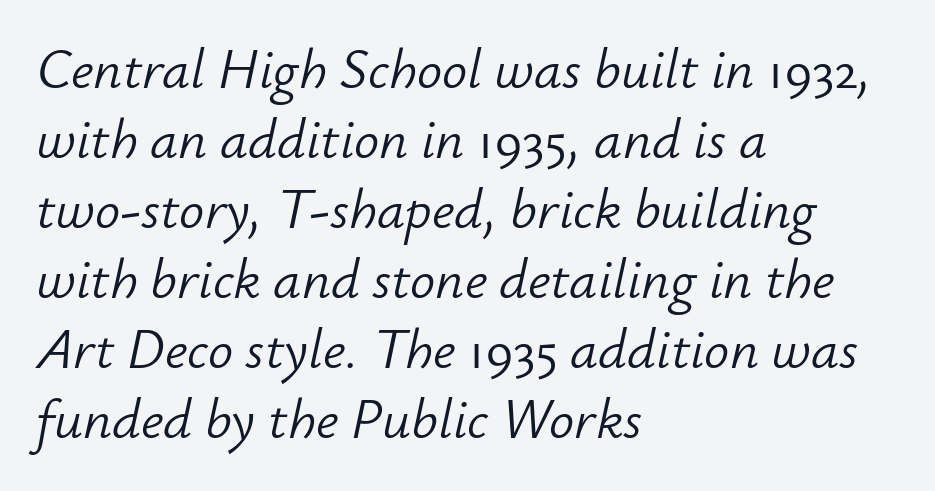
{"italic": "yes", "lean": "right", "slant_degrees": 12, "bold": "no", "weight": "light", "width": "normal", "stroke_contrast": "low", "x_height": "small", "monospaced": "no", "underline": "no", "align": "left", "line_spacing": "normal", "line_spacing_ratio": 1.25, "letter_spacing": "normal", "letter_spacing_em": 0.0, "glyph_px": 56}
